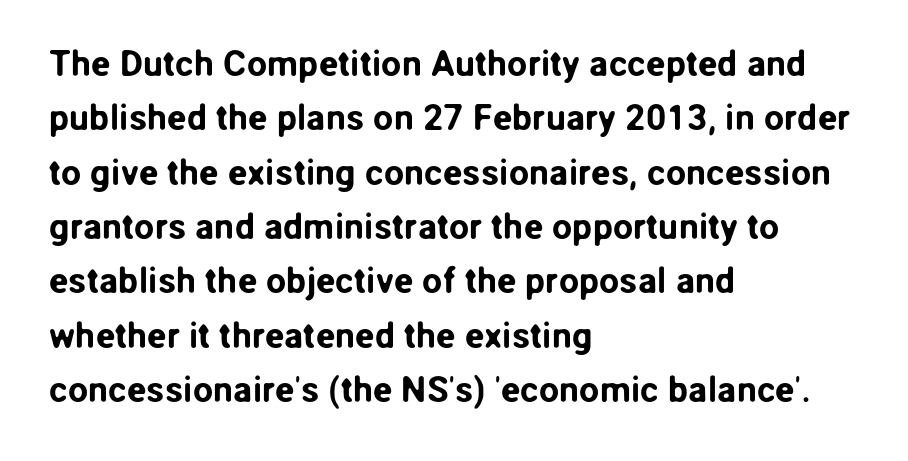
The image shows 36 px sans-serif type, upright; set left-aligned, normal line spacing (1.51x), normal letter spacing, not underlined; low stroke contrast and a medium x-height.
